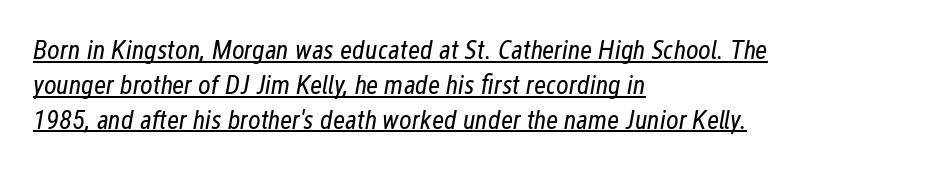
Each line starts at the same left margin while the right side varies. Is there much room between lines? A standard amount, neither cramped nor airy. You could call the tracking neutral — neither tight nor loose. It's the slanting kind of type. The typesetter has applied underlining to the passage shown. Stems and bowls with no extra thickness — not bold.
